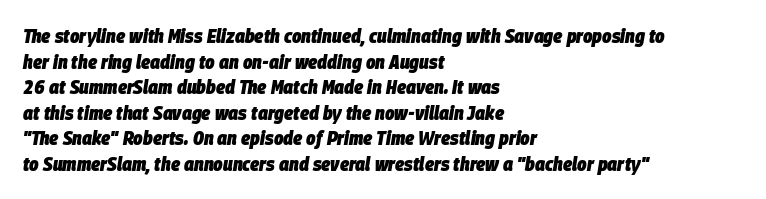
The image shows 20 px bold type, italic (leaning right); set left-aligned, normal line spacing (1.28x), normal letter spacing, not underlined.
